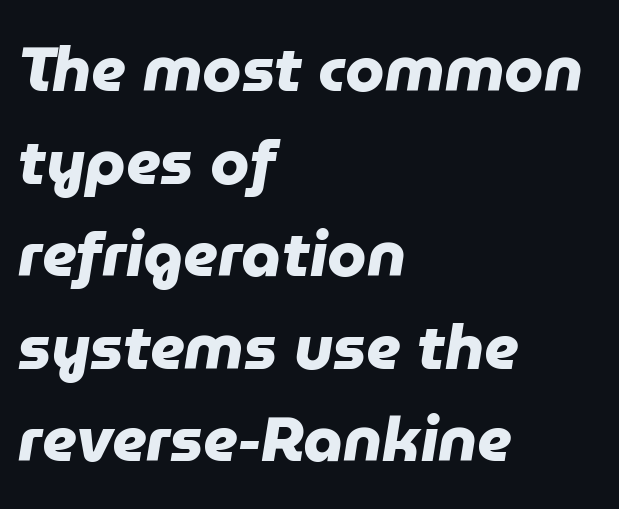
Q: Is the text bold? A: Yes.
Q: Is the typeface a serif or a sans-serif typeface? A: Sans-serif.
Q: Is the text underlined? A: No.
Q: How is the paragraph aligned? A: Left-aligned.
Q: Is the spacing between letters normal or unusually wide? A: Normal.
Q: Is the spacing between lines tight, normal or loose? A: Normal.
Q: Width (condensed, normal, or wide)? A: Normal.
Q: Stroke contrast? A: Low.
Q: x-height? A: Medium.
Q: Monospaced? A: No.
